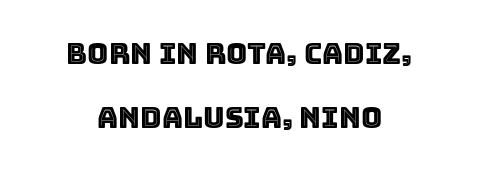
Q: Is the text italic (slanted)? A: No, it is upright.
Q: Is the text underlined? A: No.
Q: Is the spacing between letters normal or unusually wide? A: Normal.
Q: Is the spacing between lines tight, normal or loose? A: Loose.
Q: Width (condensed, normal, or wide)? A: Normal.
Q: x-height? A: Large.
Q: Monospaced? A: No.
